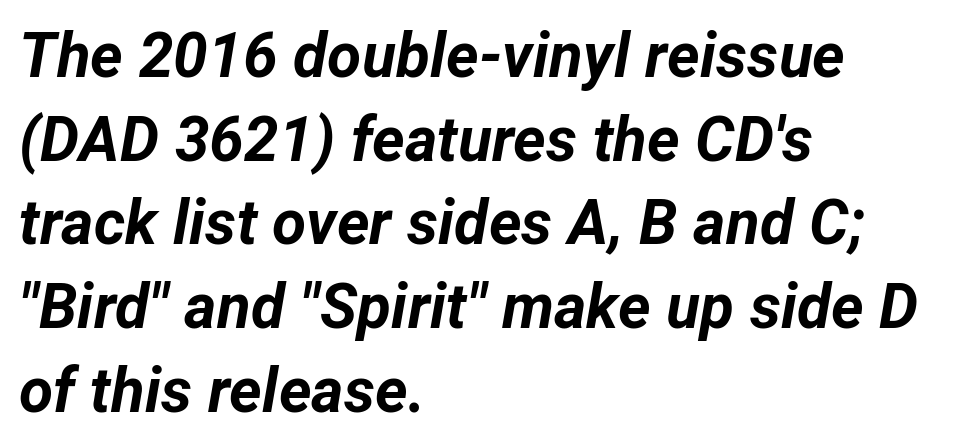
Q: Is the text bold? A: Yes.
Q: Is the text italic (slanted)? A: Yes, it leans right by about 12 degrees.
Q: Is the text underlined? A: No.
Q: How is the paragraph aligned? A: Left-aligned.
Q: Is the spacing between letters normal or unusually wide? A: Normal.
Q: Is the spacing between lines tight, normal or loose? A: Normal.
Q: Width (condensed, normal, or wide)? A: Normal.
Q: Stroke contrast? A: Low.
Q: x-height? A: Medium.
Q: Monospaced? A: No.
